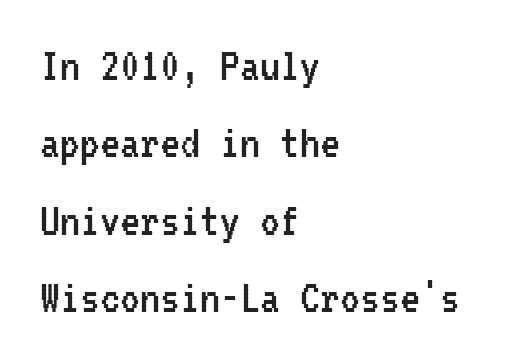
{"serif": "no", "italic": "no", "bold": "no", "weight": "regular", "width": "condensed", "stroke_contrast": "low", "x_height": "medium", "monospaced": "yes", "underline": "no", "align": "left", "line_spacing": "normal", "line_spacing_ratio": 1.55, "letter_spacing": "normal", "letter_spacing_em": 0.0, "glyph_px": 50}
